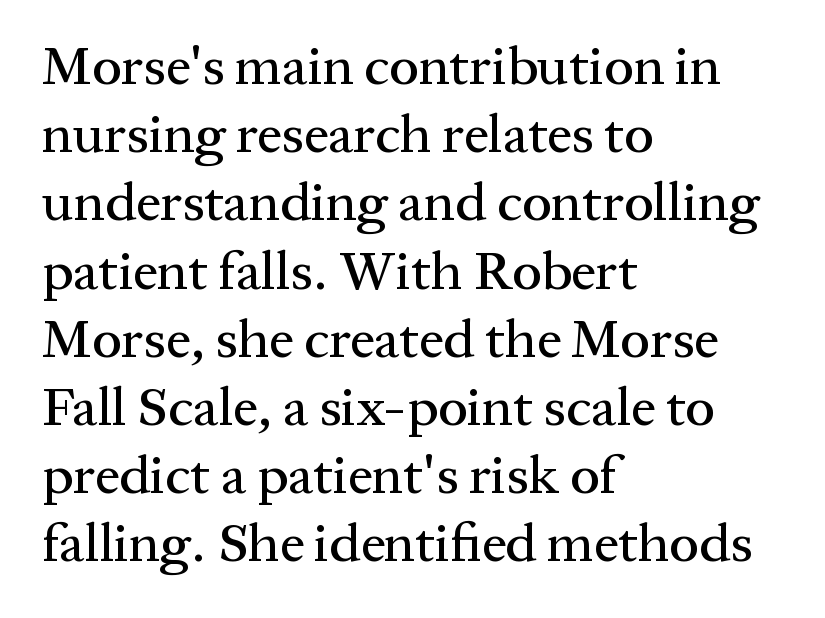
Q: Is the text italic (slanted)? A: No, it is upright.
Q: Is the typeface a serif or a sans-serif typeface? A: Serif.
Q: Is the text underlined? A: No.
Q: How is the paragraph aligned? A: Left-aligned.
Q: Is the spacing between letters normal or unusually wide? A: Normal.
Q: Width (condensed, normal, or wide)? A: Normal.
Q: Stroke contrast? A: Medium.
Q: x-height? A: Medium.
Q: Monospaced? A: No.
